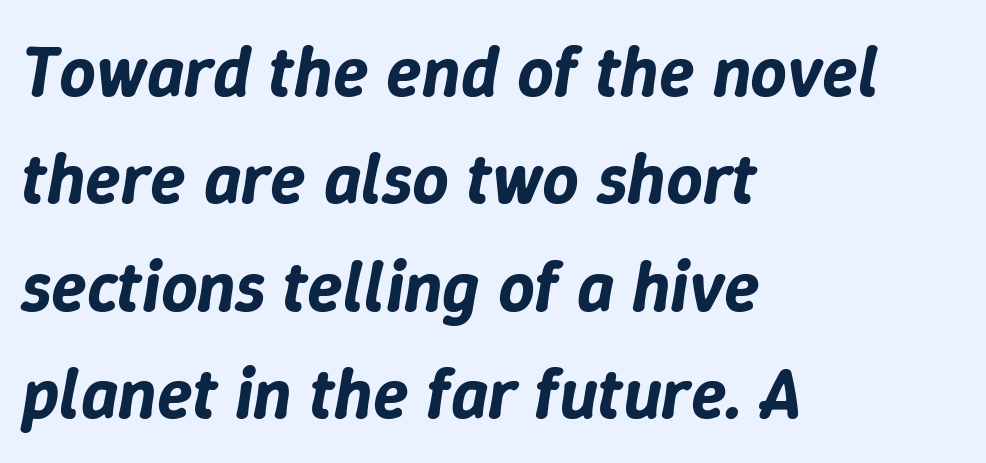
{"italic": "yes", "lean": "right", "slant_degrees": 9, "width": "normal", "stroke_contrast": "low", "x_height": "medium", "monospaced": "no", "underline": "no", "align": "left", "line_spacing": "normal", "line_spacing_ratio": 1.49, "letter_spacing": "normal", "letter_spacing_em": 0.0, "glyph_px": 72}
